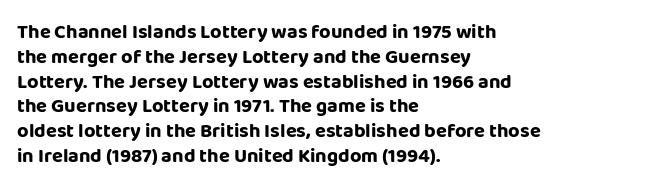
Q: Is the text bold? A: Yes.
Q: Is the text italic (slanted)? A: No, it is upright.
Q: Is the text underlined? A: No.
Q: How is the paragraph aligned? A: Left-aligned.
Q: Is the spacing between letters normal or unusually wide? A: Normal.
